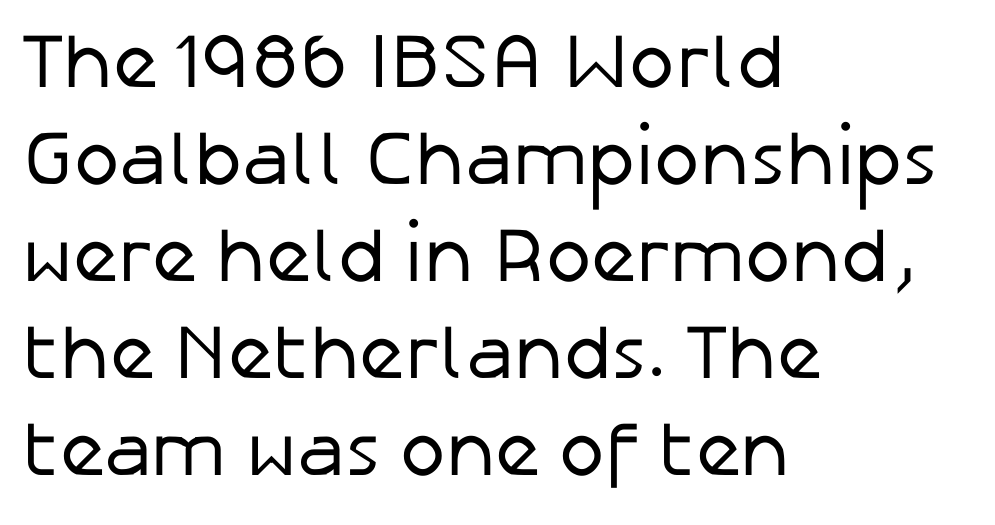
Q: Is the text bold? A: No.
Q: Is the text italic (slanted)? A: No, it is upright.
Q: Is the typeface a serif or a sans-serif typeface? A: Sans-serif.
Q: Is the text underlined? A: No.
Q: How is the paragraph aligned? A: Left-aligned.
Q: Is the spacing between letters normal or unusually wide? A: Normal.
Q: Is the spacing between lines tight, normal or loose? A: Normal.
Q: Width (condensed, normal, or wide)? A: Normal.
Q: Stroke contrast? A: Low.
Q: x-height? A: Medium.
Q: Monospaced? A: No.
